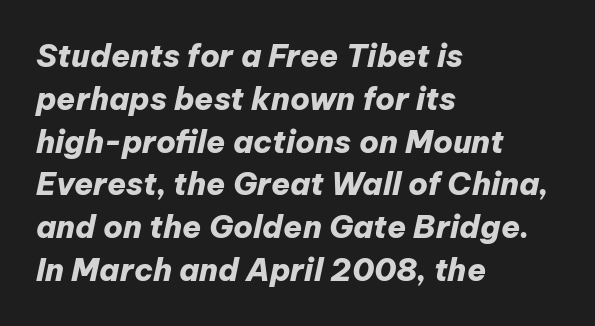
This is oblique type, the kind used for emphasis or titles. The words here are not underlined. Letter spacing: default. The passage shown stacks its lines at a standard gap. The sample has been set heavy, in full bold. The rendering anchors every line to the left-hand side.
